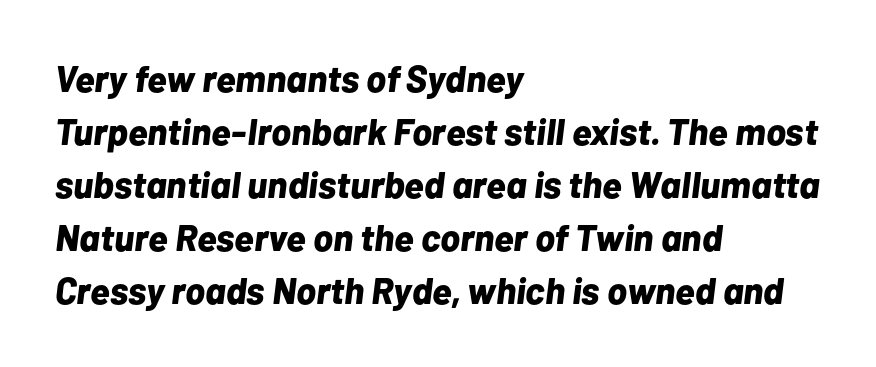
Q: Is the text bold? A: Yes.
Q: Is the text italic (slanted)? A: Yes, it leans right by about 7 degrees.
Q: Is the text underlined? A: No.
Q: How is the paragraph aligned? A: Left-aligned.
Q: Is the spacing between letters normal or unusually wide? A: Normal.
Q: Is the spacing between lines tight, normal or loose? A: Normal.
Q: Width (condensed, normal, or wide)? A: Normal.
Q: Stroke contrast? A: Low.
Q: x-height? A: Medium.
Q: Monospaced? A: No.
